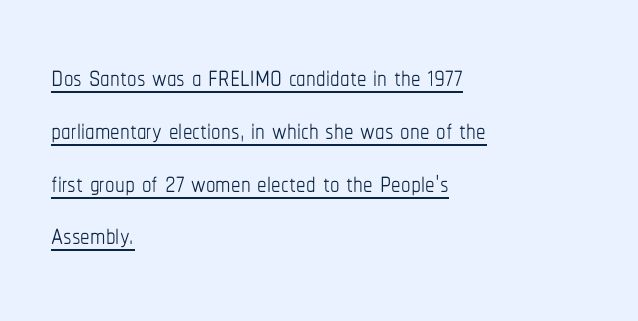
{"italic": "no", "bold": "no", "weight": "thin", "width": "condensed", "stroke_contrast": "low", "x_height": "medium", "monospaced": "no", "underline": "yes", "align": "left", "line_spacing": "normal", "line_spacing_ratio": 1.39, "letter_spacing": "normal", "letter_spacing_em": 0.0, "glyph_px": 38}
